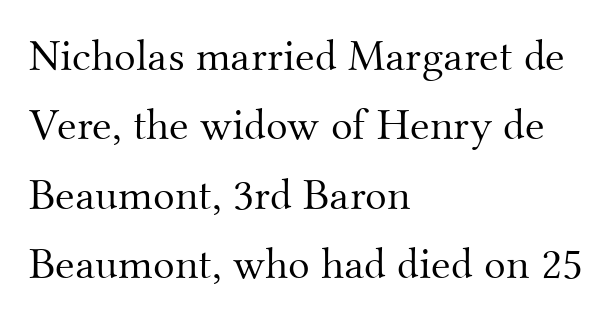
Q: Is the text bold? A: No.
Q: Is the text italic (slanted)? A: No, it is upright.
Q: Is the typeface a serif or a sans-serif typeface? A: Serif.
Q: Is the text underlined? A: No.
Q: How is the paragraph aligned? A: Left-aligned.
Q: Is the spacing between letters normal or unusually wide? A: Normal.
Q: Is the spacing between lines tight, normal or loose? A: Normal.
Q: Width (condensed, normal, or wide)? A: Normal.
Q: Stroke contrast? A: Medium.
Q: x-height? A: Small.
Q: Monospaced? A: No.
